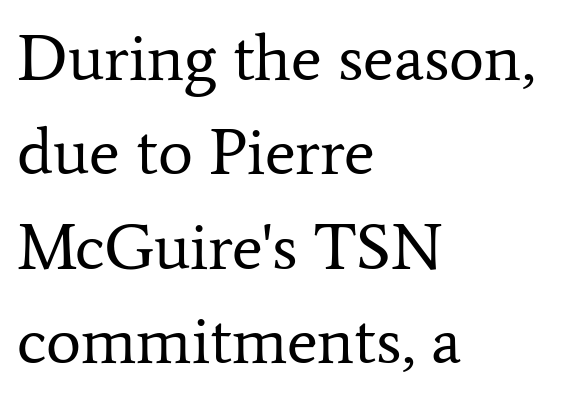
{"serif": "yes", "italic": "no", "bold": "no", "weight": "regular", "width": "normal", "stroke_contrast": "low", "x_height": "medium", "monospaced": "no", "underline": "no", "align": "left", "line_spacing": "normal", "line_spacing_ratio": 1.43, "letter_spacing": "normal", "letter_spacing_em": 0.0, "glyph_px": 66}
